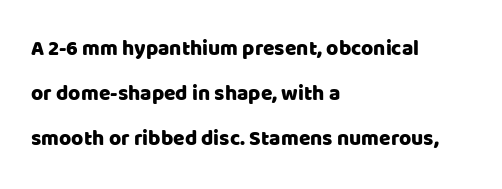
The image shows 21 px text type, upright; set left-aligned, loose line spacing (2.15x), normal letter spacing, not underlined.
